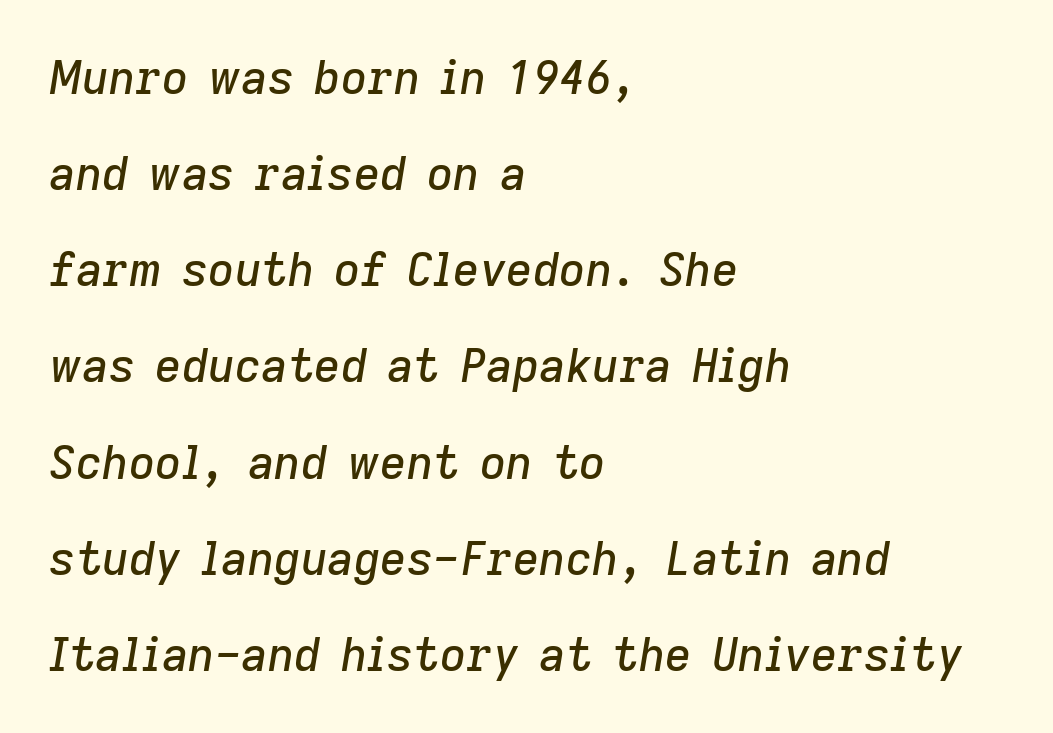
The image shows 46 px text type, italic (leaning right); set left-aligned, loose line spacing (2.09x), normal letter spacing, not underlined; low stroke contrast and a medium x-height.
